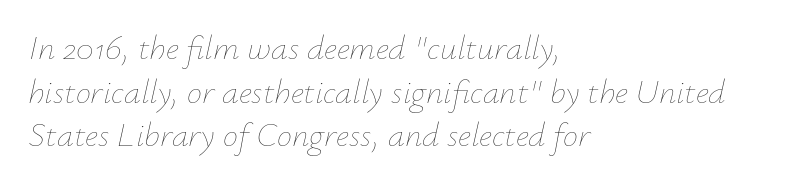
The image shows 34 px thin type, italic (leaning right); set left-aligned, normal line spacing (1.28x), normal letter spacing, not underlined; low stroke contrast and a small x-height.
